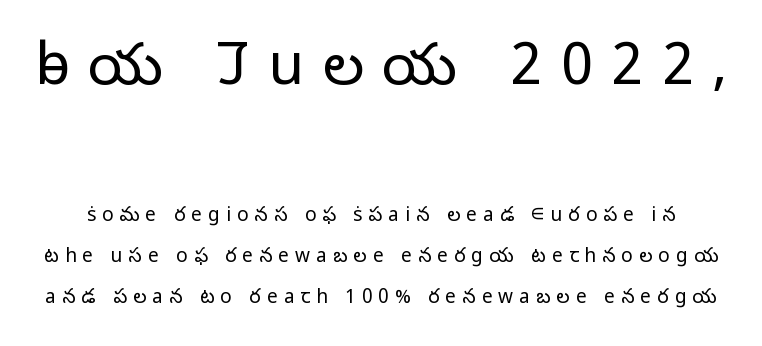
Q: Is the text bold? A: No.
Q: Is the text italic (slanted)? A: No, it is upright.
Q: Is the typeface a serif or a sans-serif typeface? A: Sans-serif.
Q: Is the text underlined? A: No.
Q: Is the spacing between letters normal or unusually wide? A: Unusually wide.
Q: Is the spacing between lines tight, normal or loose? A: Loose.
Q: Which block of text is set in a larger size, the first (top) or the second (bottom)? A: The first (top) one.
Q: Width (condensed, normal, or wide)? A: Normal.
Q: Stroke contrast? A: Low.
Q: x-height? A: Medium.
Q: Monospaced? A: No.
